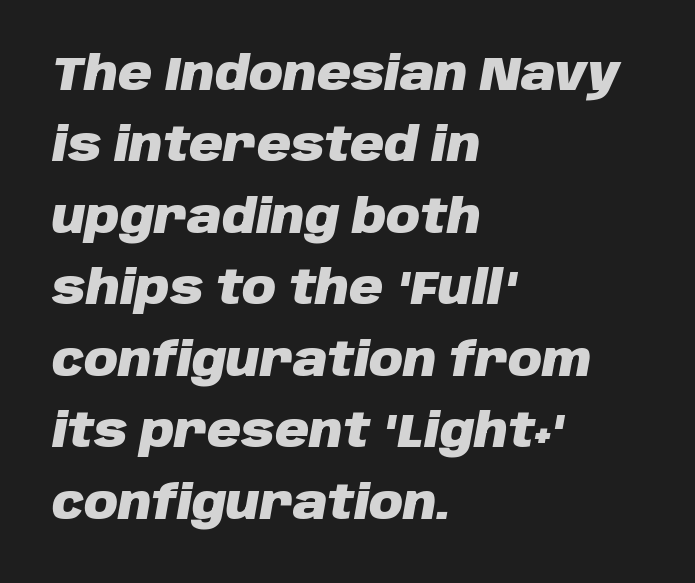
{"italic": "yes", "lean": "right", "slant_degrees": 10, "bold": "yes", "weight": "heavy", "width": "normal", "stroke_contrast": "low", "x_height": "large", "monospaced": "no", "underline": "no", "align": "left", "line_spacing": "normal", "line_spacing_ratio": 1.52, "letter_spacing": "normal", "letter_spacing_em": 0.0, "glyph_px": 47}
